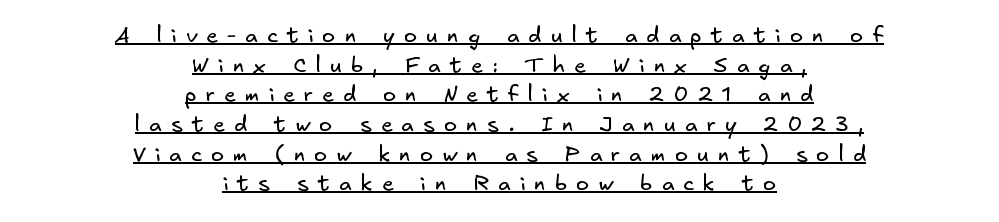
{"bold": "no", "underline": "yes", "align": "center", "line_spacing": "normal", "line_spacing_ratio": 1.35, "letter_spacing": "wide", "letter_spacing_em": 0.41, "glyph_px": 22}
